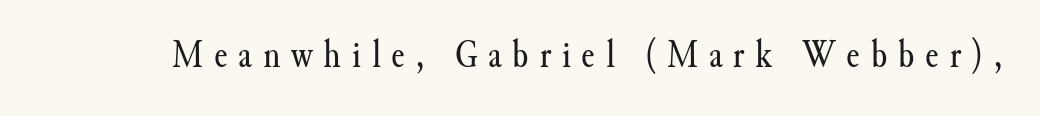
Q: Is the text bold? A: No.
Q: Is the text italic (slanted)? A: No, it is upright.
Q: Is the typeface a serif or a sans-serif typeface? A: Serif.
Q: Is the text underlined? A: No.
Q: Is the spacing between letters normal or unusually wide? A: Unusually wide.
Q: Width (condensed, normal, or wide)? A: Normal.
Q: Stroke contrast? A: Medium.
Q: x-height? A: Small.
Q: Monospaced? A: No.
